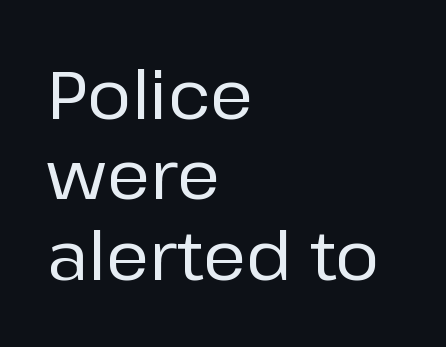
Every stem runs plumb, perpendicular to the baseline. Plain, unruled lines of type. Observe the ordinary spacing: letters are neighbours, not strangers. Do the characters align in a grid? No, the font is proportional. Line starts are locked; line ends wander. Nothing sits at the stroke ends, so this counts as sans-serif.
